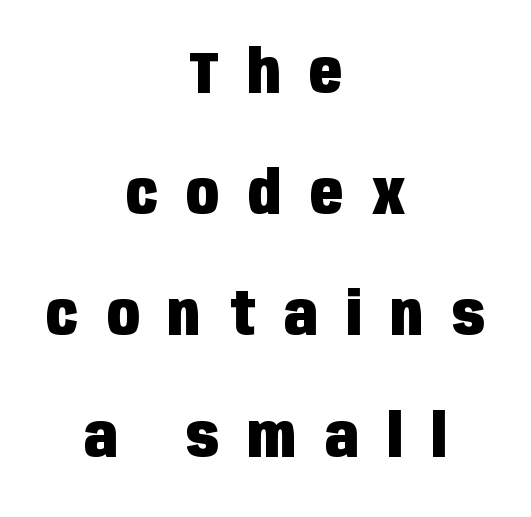
Notice how the passage keeps no hard edge, just a central spine. There is plenty of visible air inserted between adjacent glyphs. Clear beneath every line of the passage. Does the weight exceed regular? Yes, all the way to bold. This sample uses a sans-serif face.
